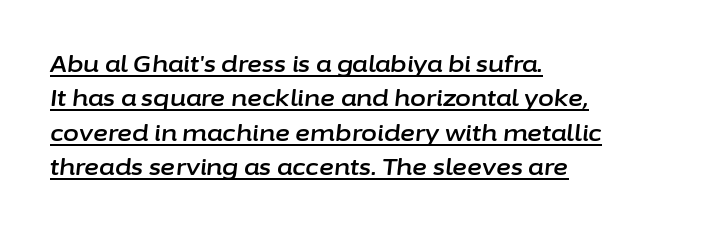
Q: Is the text italic (slanted)? A: Yes, it leans right by about 6 degrees.
Q: Is the text underlined? A: Yes.
Q: How is the paragraph aligned? A: Left-aligned.
Q: Is the spacing between letters normal or unusually wide? A: Normal.
Q: Is the spacing between lines tight, normal or loose? A: Normal.
